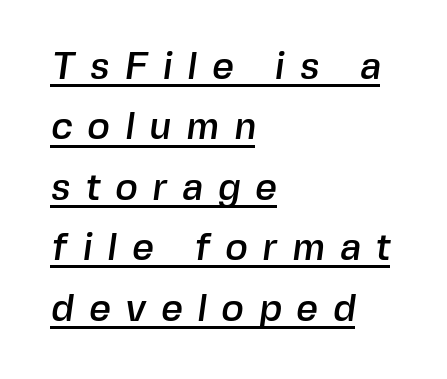
The image shows 38 px sans-serif type; set left-aligned, normal line spacing (1.59x), unusually wide letter spacing (+0.39 em), underlined; a medium x-height.
